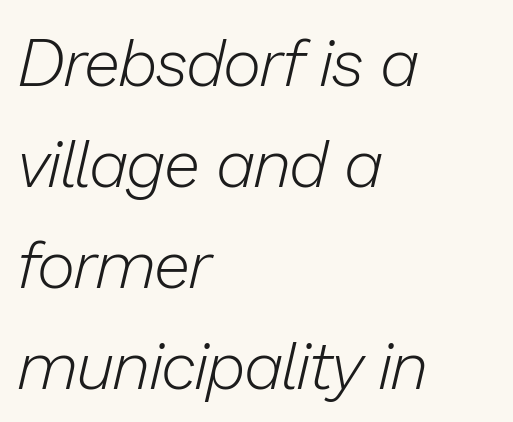
Q: Is the text bold? A: No.
Q: Is the text italic (slanted)? A: Yes, it leans right by about 13 degrees.
Q: Is the text underlined? A: No.
Q: How is the paragraph aligned? A: Left-aligned.
Q: Is the spacing between letters normal or unusually wide? A: Normal.
Q: Is the spacing between lines tight, normal or loose? A: Normal.
Q: Width (condensed, normal, or wide)? A: Normal.
Q: Stroke contrast? A: Low.
Q: x-height? A: Medium.
Q: Monospaced? A: No.
